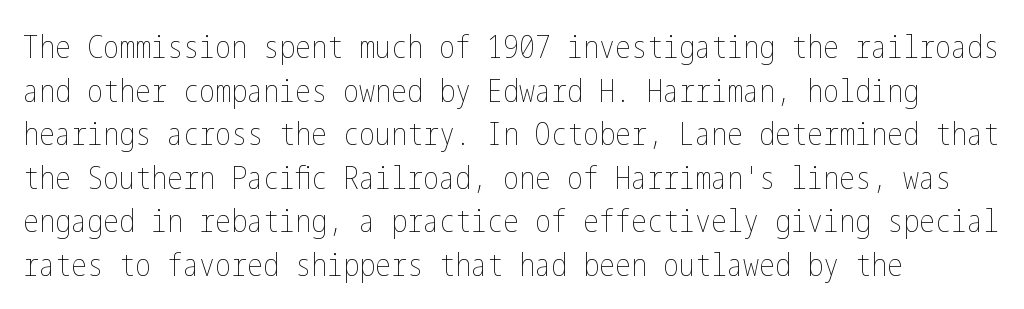
The image shows 32 px thin, condensed type, upright; set left-aligned, normal line spacing (1.36x), normal letter spacing, not underlined; low stroke contrast and a medium x-height.
